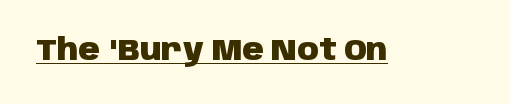
The image shows 30 px heavy sans-serif type, upright; set normal letter spacing, underlined; low stroke contrast and a large x-height.
